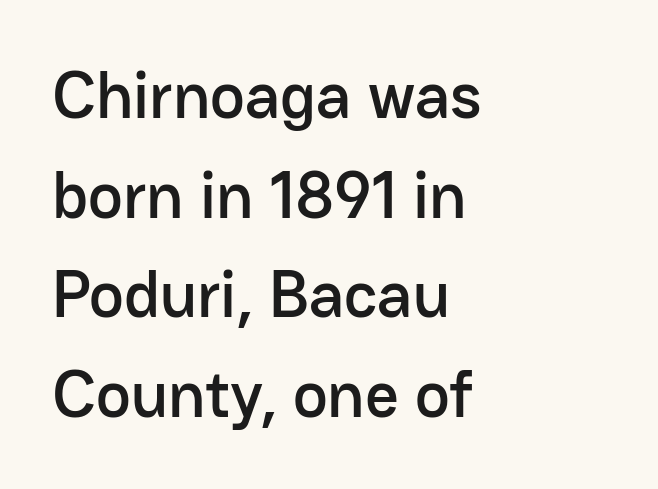
The image shows 66 px sans-serif type, upright; set left-aligned, normal line spacing (1.51x), normal letter spacing, not underlined; low stroke contrast and a medium x-height.
